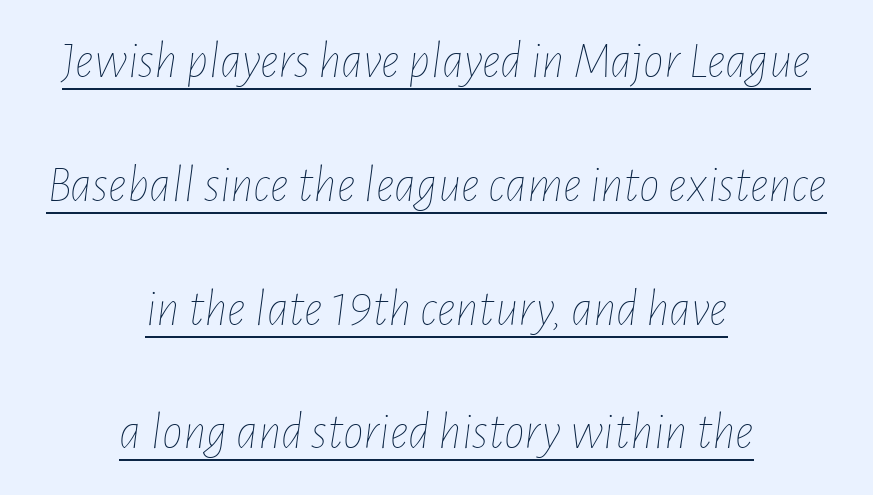
The image shows 52 px thin, condensed type, italic (leaning right); set centered, loose line spacing (2.38x), normal letter spacing, underlined; low stroke contrast and a medium x-height.
